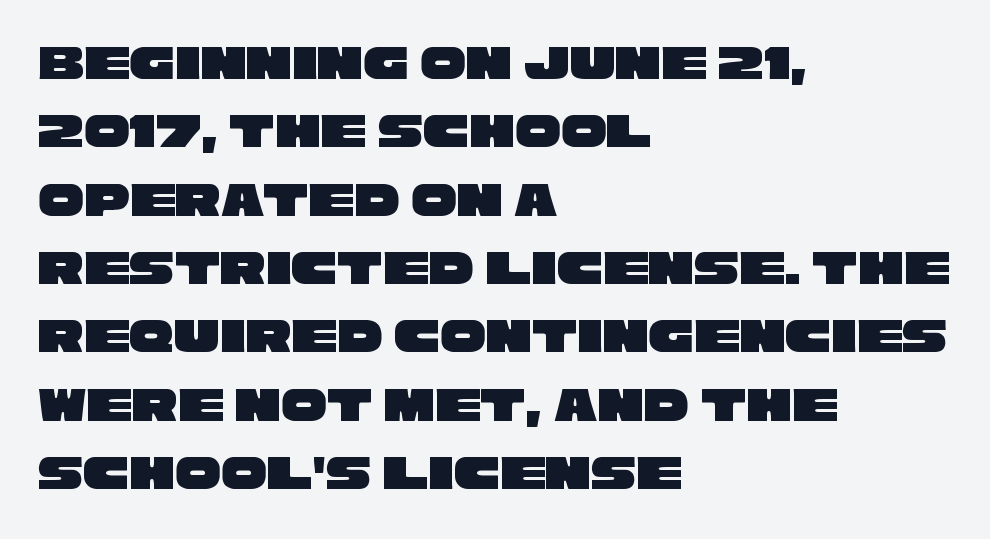
{"serif": "no", "width": "wide", "stroke_contrast": "low", "x_height": "large", "monospaced": "no", "underline": "no", "align": "left", "line_spacing": "normal", "line_spacing_ratio": 1.34, "letter_spacing": "normal", "letter_spacing_em": 0.0, "glyph_px": 51}
